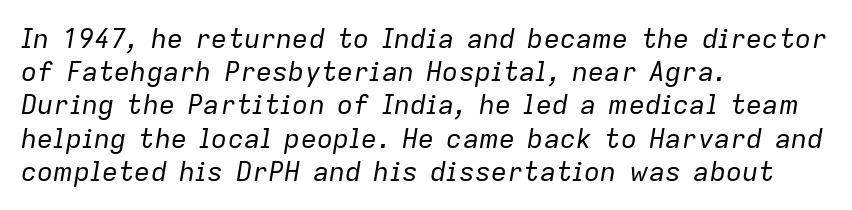
Q: Is the text bold? A: No.
Q: Is the text italic (slanted)? A: Yes, it leans right by about 9 degrees.
Q: Is the text underlined? A: No.
Q: How is the paragraph aligned? A: Left-aligned.
Q: Is the spacing between letters normal or unusually wide? A: Normal.
